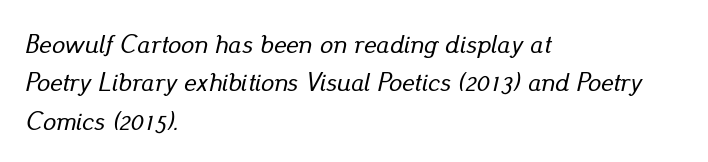
The image shows 26 px text type, italic (leaning right); set left-aligned, normal line spacing (1.48x), normal letter spacing, not underlined.
